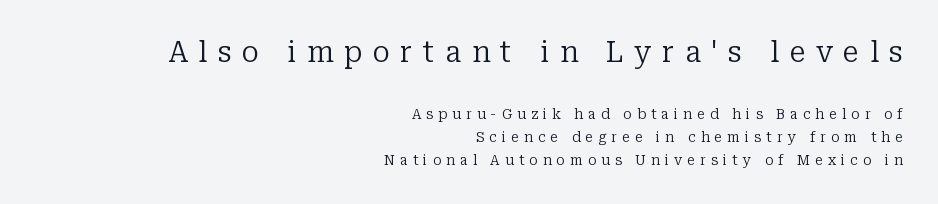
The image shows 29 px regular-weight serif type, upright; set right-aligned, normal line spacing (1.64x), unusually wide letter spacing (+0.36 em), not underlined; the first (top) block is 2.07x larger; low stroke contrast and a medium x-height.
